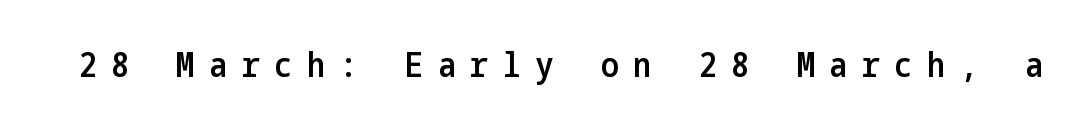
{"serif": "no", "italic": "no", "bold": "semi", "weight": "semibold", "width": "condensed", "stroke_contrast": "low", "x_height": "medium", "underline": "no", "letter_spacing": "wide", "letter_spacing_em": 0.43, "glyph_px": 34}
